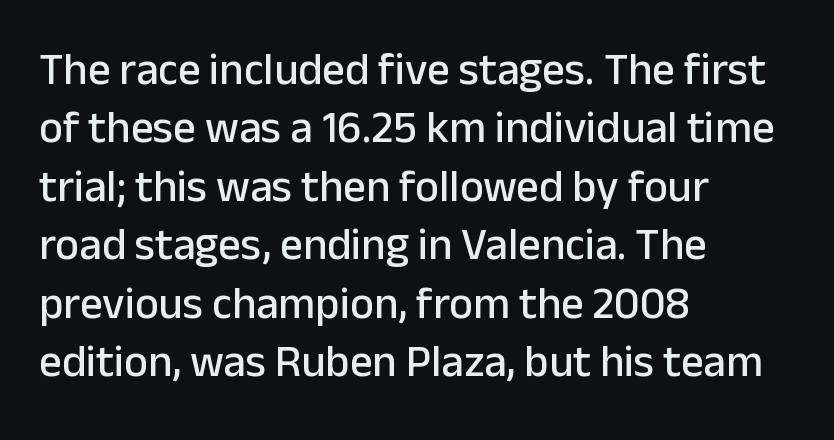
{"serif": "no", "italic": "no", "width": "normal", "stroke_contrast": "low", "x_height": "medium", "monospaced": "no", "underline": "no", "align": "left", "line_spacing": "normal", "line_spacing_ratio": 1.3, "letter_spacing": "normal", "letter_spacing_em": 0.0, "glyph_px": 45}
